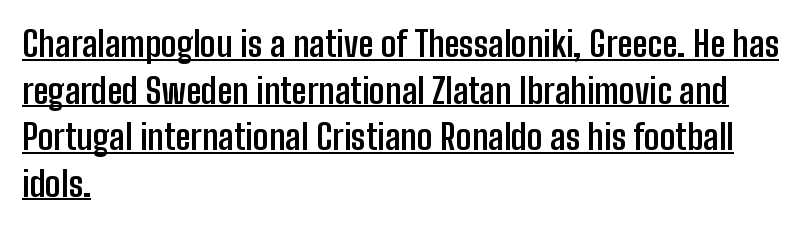
Q: Is the text bold? A: Yes.
Q: Is the text italic (slanted)? A: No, it is upright.
Q: Is the typeface a serif or a sans-serif typeface? A: Sans-serif.
Q: Is the text underlined? A: Yes.
Q: How is the paragraph aligned? A: Left-aligned.
Q: Is the spacing between letters normal or unusually wide? A: Normal.
Q: Is the spacing between lines tight, normal or loose? A: Normal.
Q: Width (condensed, normal, or wide)? A: Condensed.
Q: Stroke contrast? A: Low.
Q: x-height? A: Medium.
Q: Monospaced? A: No.
